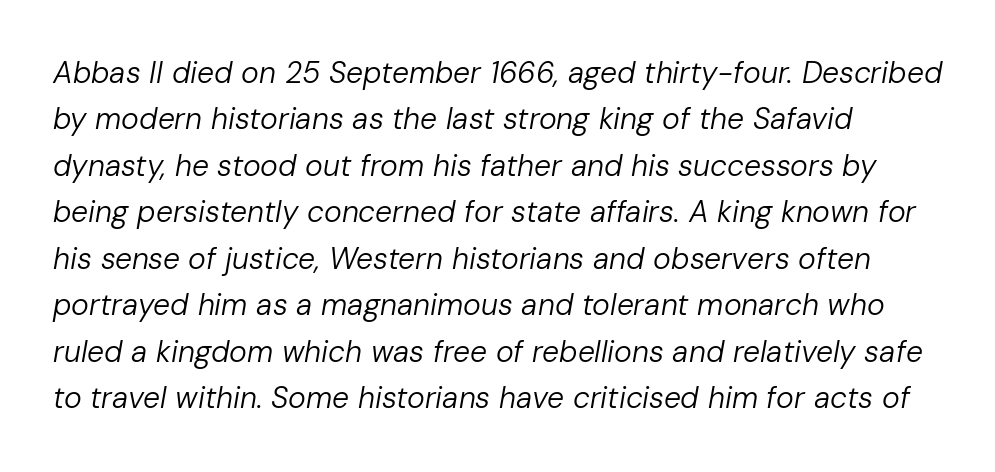
Q: Is the text bold? A: No.
Q: Is the text italic (slanted)? A: Yes, it leans right by about 10 degrees.
Q: Is the text underlined? A: No.
Q: How is the paragraph aligned? A: Left-aligned.
Q: Is the spacing between letters normal or unusually wide? A: Normal.
Q: Is the spacing between lines tight, normal or loose? A: Normal.
Q: Width (condensed, normal, or wide)? A: Normal.
Q: Stroke contrast? A: Low.
Q: x-height? A: Medium.
Q: Monospaced? A: No.
